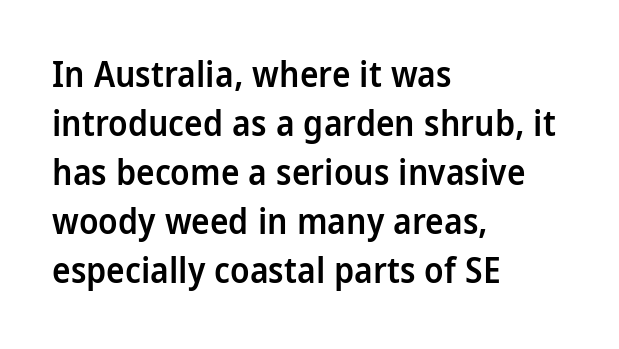
Q: Is the text bold? A: Semi-bold.
Q: Is the text italic (slanted)? A: No, it is upright.
Q: Is the typeface a serif or a sans-serif typeface? A: Sans-serif.
Q: Is the text underlined? A: No.
Q: How is the paragraph aligned? A: Left-aligned.
Q: Is the spacing between letters normal or unusually wide? A: Normal.
Q: Is the spacing between lines tight, normal or loose? A: Normal.
Q: Width (condensed, normal, or wide)? A: Condensed.
Q: Stroke contrast? A: Low.
Q: x-height? A: Large.
Q: Monospaced? A: No.
